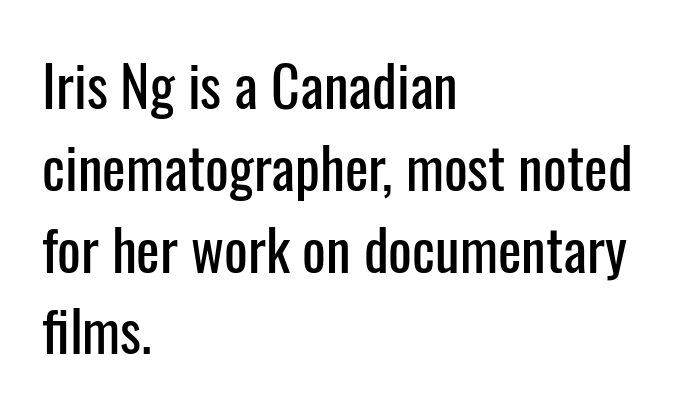
{"serif": "no", "italic": "no", "width": "condensed", "stroke_contrast": "low", "x_height": "medium", "monospaced": "no", "underline": "no", "align": "left", "line_spacing": "normal", "line_spacing_ratio": 1.46, "letter_spacing": "normal", "letter_spacing_em": 0.0, "glyph_px": 56}
